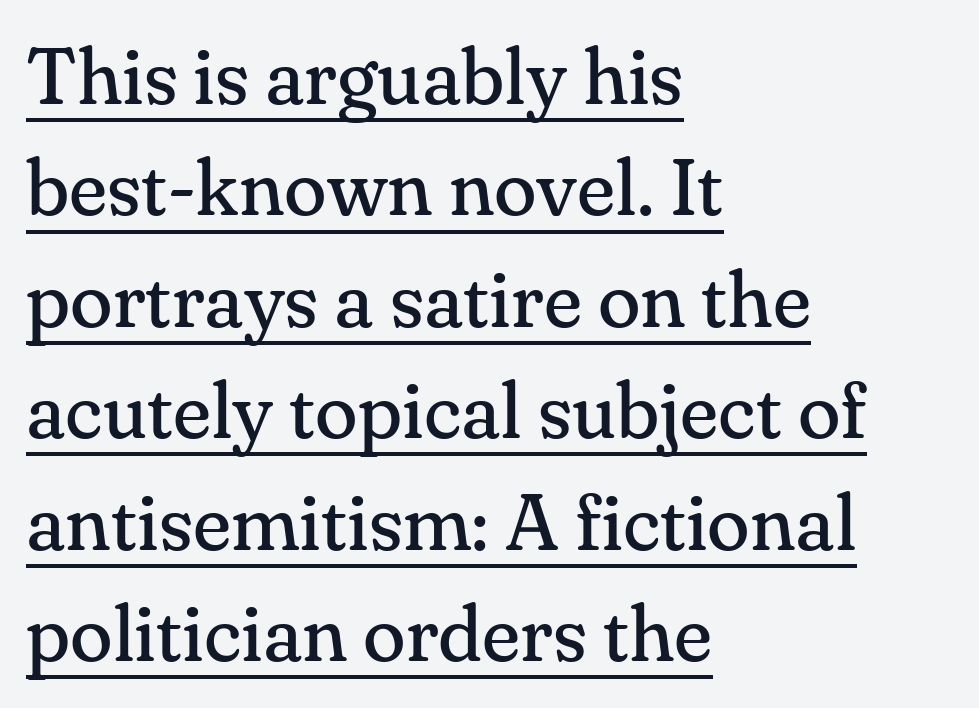
Leading: standard. Weight: not bold — regular or lighter. Underline: present. Typographically, this falls in the serif category. Does the copy run flush right? No — it runs flush left. The rendering uses natural spacing where letterforms have individual widths.
